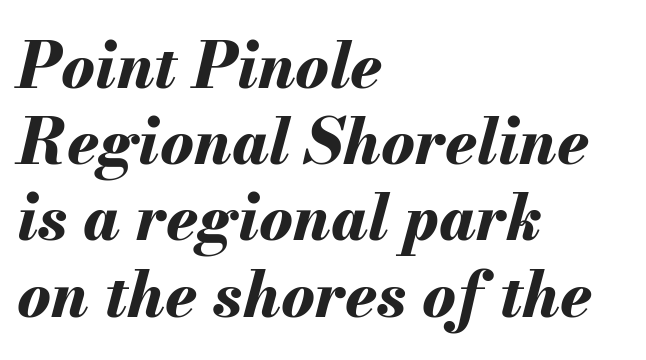
Typeset ragged right — the left edge is the straight one. The face used here is proportionally spaced, like ordinary book or web type. Glyph-to-glyph distance matches everyday printed text. Type without underlining. The font's italic variant was chosen for this text. Strong, thick strokes mark this as bold type.
